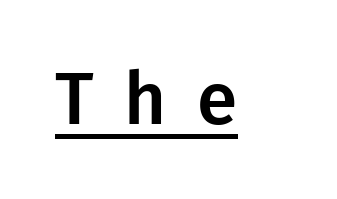
The image shows 73 px sans-serif type, upright; set unusually wide letter spacing (+0.42 em), underlined; low stroke contrast and a medium x-height.
